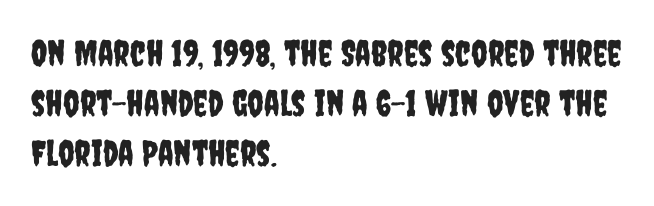
Line starts are locked; line ends wander. The passage shown has conventional tracking throughout. Notice how the stems are strictly vertical — no italics here. Unlike a traditional serif, this face leaves its strokes unadorned.
